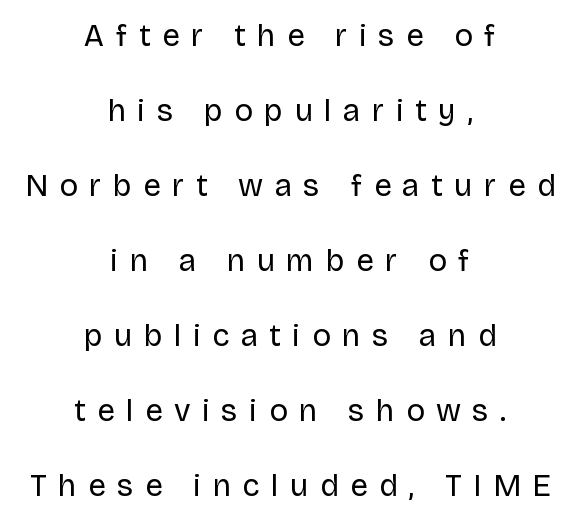
Q: Is the text bold? A: No.
Q: Is the text italic (slanted)? A: No, it is upright.
Q: Is the typeface a serif or a sans-serif typeface? A: Sans-serif.
Q: Is the text underlined? A: No.
Q: How is the paragraph aligned? A: Centered.
Q: Is the spacing between letters normal or unusually wide? A: Unusually wide.
Q: Is the spacing between lines tight, normal or loose? A: Loose.
Q: Width (condensed, normal, or wide)? A: Normal.
Q: Stroke contrast? A: Low.
Q: x-height? A: Large.
Q: Monospaced? A: No.
